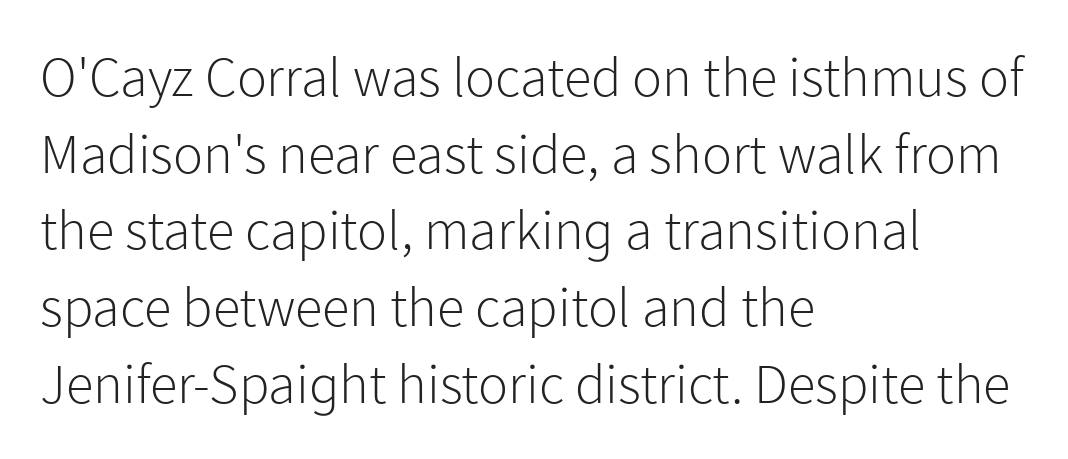
Q: Is the text bold? A: No.
Q: Is the text italic (slanted)? A: No, it is upright.
Q: Is the typeface a serif or a sans-serif typeface? A: Sans-serif.
Q: Is the text underlined? A: No.
Q: How is the paragraph aligned? A: Left-aligned.
Q: Is the spacing between letters normal or unusually wide? A: Normal.
Q: Is the spacing between lines tight, normal or loose? A: Normal.
Q: Width (condensed, normal, or wide)? A: Normal.
Q: Stroke contrast? A: Low.
Q: x-height? A: Medium.
Q: Monospaced? A: No.
